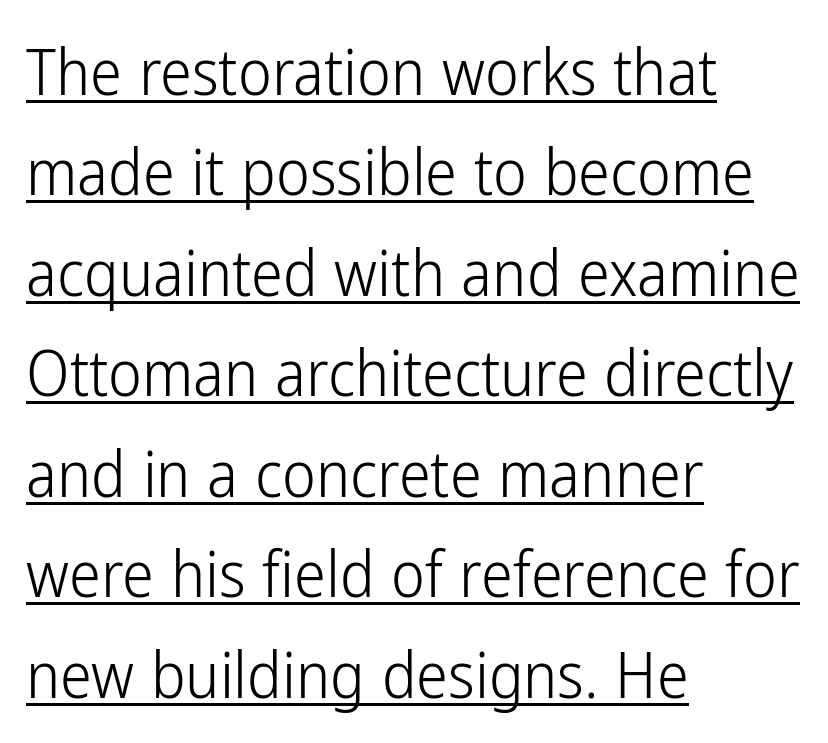
{"serif": "no", "italic": "no", "bold": "no", "weight": "light", "width": "condensed", "stroke_contrast": "low", "x_height": "medium", "monospaced": "no", "underline": "yes", "align": "left", "line_spacing": "normal", "line_spacing_ratio": 1.57, "letter_spacing": "normal", "letter_spacing_em": 0.0, "glyph_px": 64}
